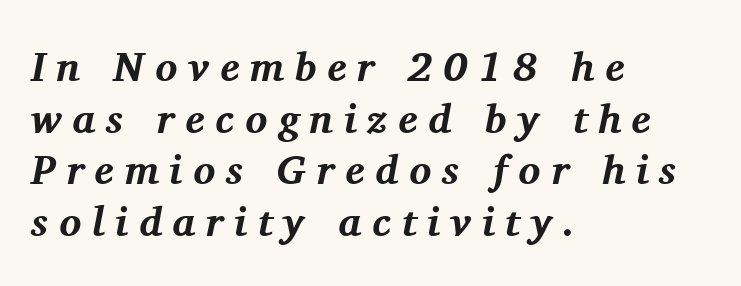
{"serif": "yes", "italic": "yes", "lean": "right", "slant_degrees": 11, "bold": "yes", "weight": "bold", "width": "normal", "stroke_contrast": "medium", "x_height": "medium", "monospaced": "no", "underline": "no", "align": "left", "line_spacing": "normal", "line_spacing_ratio": 1.26, "letter_spacing": "wide", "letter_spacing_em": 0.26, "glyph_px": 41}
